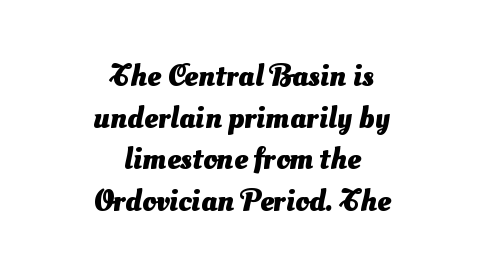
{"serif": "no", "bold": "yes", "weight": "heavy", "width": "normal", "stroke_contrast": "medium", "x_height": "small", "monospaced": "no", "underline": "no", "align": "center", "line_spacing": "normal", "line_spacing_ratio": 1.34, "letter_spacing": "normal", "letter_spacing_em": 0.0, "glyph_px": 31}
